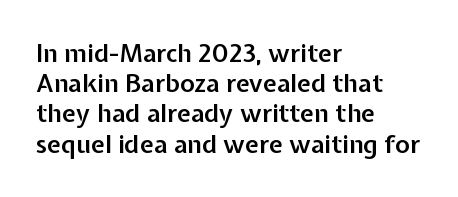
The image shows 25 px text type, upright; set left-aligned, line spacing 1.21x, normal letter spacing, not underlined.
